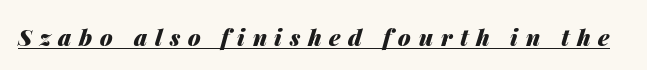
The image shows 23 px bold type, italic (leaning right); set unusually wide letter spacing (+0.33 em), underlined.
